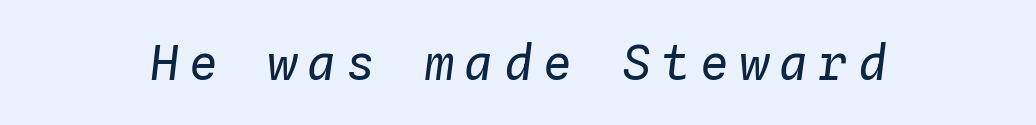
Stems here are at most as thick as an everyday book face. Do the characters align in a grid? Yes, the font is monospaced. The gaps between neighbouring characters are conspicuously large. Only glyphs here, with clear space below each row. The axis of the letterforms is tilted away from vertical.
